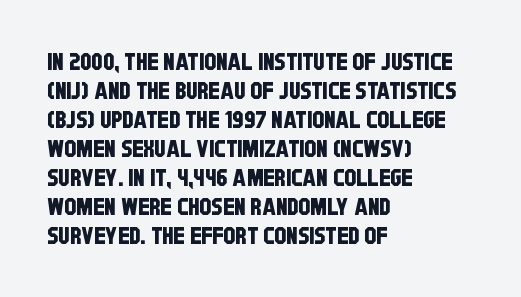
{"underline": "no", "align": "left", "line_spacing_ratio": 1.21, "letter_spacing": "normal", "letter_spacing_em": 0.0, "glyph_px": 24}
